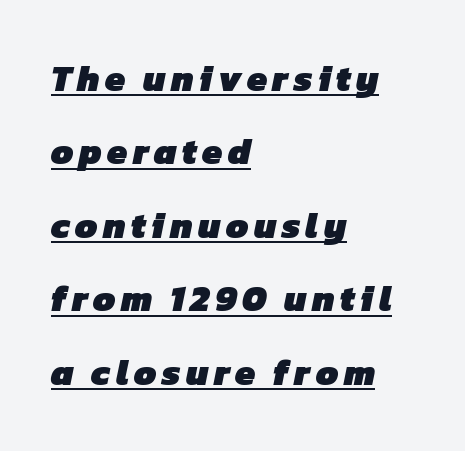
{"serif": "no", "bold": "yes", "weight": "heavy", "width": "normal", "stroke_contrast": "low", "x_height": "medium", "monospaced": "no", "underline": "yes", "align": "left", "line_spacing": "loose", "line_spacing_ratio": 2.04, "glyph_px": 36}
